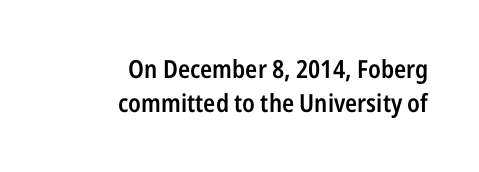
Q: Is the text bold? A: Semi-bold.
Q: Is the text italic (slanted)? A: No, it is upright.
Q: Is the text underlined? A: No.
Q: How is the paragraph aligned? A: Right-aligned.
Q: Is the spacing between letters normal or unusually wide? A: Normal.
Q: Is the spacing between lines tight, normal or loose? A: Normal.
